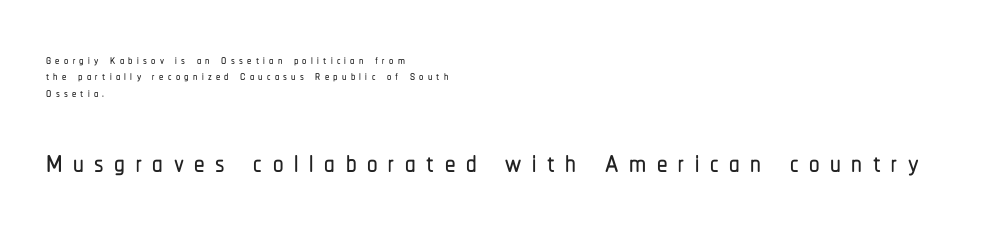
Q: Is the text italic (slanted)? A: No, it is upright.
Q: Is the typeface a serif or a sans-serif typeface? A: Sans-serif.
Q: Is the text underlined? A: No.
Q: How is the paragraph aligned? A: Left-aligned.
Q: Is the spacing between letters normal or unusually wide? A: Unusually wide.
Q: Is the spacing between lines tight, normal or loose? A: Tight.
Q: Which block of text is set in a larger size, the first (top) or the second (bottom)? A: The second (bottom) one.
Q: Width (condensed, normal, or wide)? A: Condensed.
Q: Stroke contrast? A: Low.
Q: x-height? A: Medium.
Q: Monospaced? A: No.
